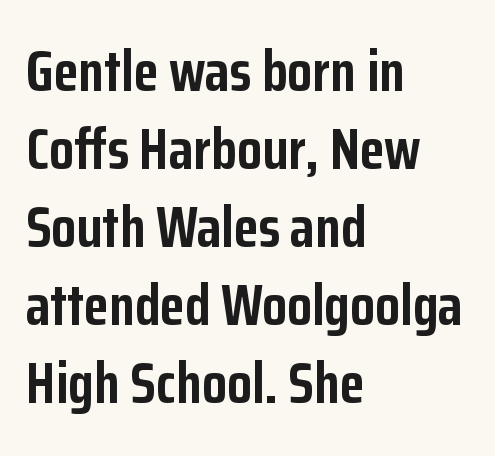
The image shows 57 px semibold, condensed sans-serif type, upright; set left-aligned, normal line spacing (1.37x), normal letter spacing, not underlined; low stroke contrast and a medium x-height.
